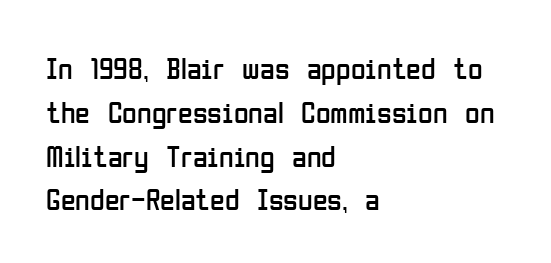
The image shows 30 px regular-weight, condensed sans-serif type, upright; set left-aligned, normal line spacing (1.46x), normal letter spacing, not underlined; low stroke contrast and a medium x-height.
